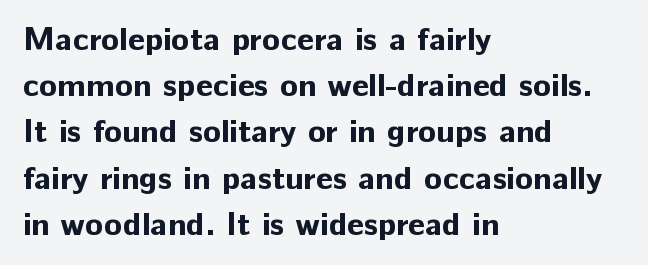
The image shows 33 px bold sans-serif type, upright; set left-aligned, normal line spacing (1.4x), normal letter spacing, not underlined; low stroke contrast and a medium x-height.
